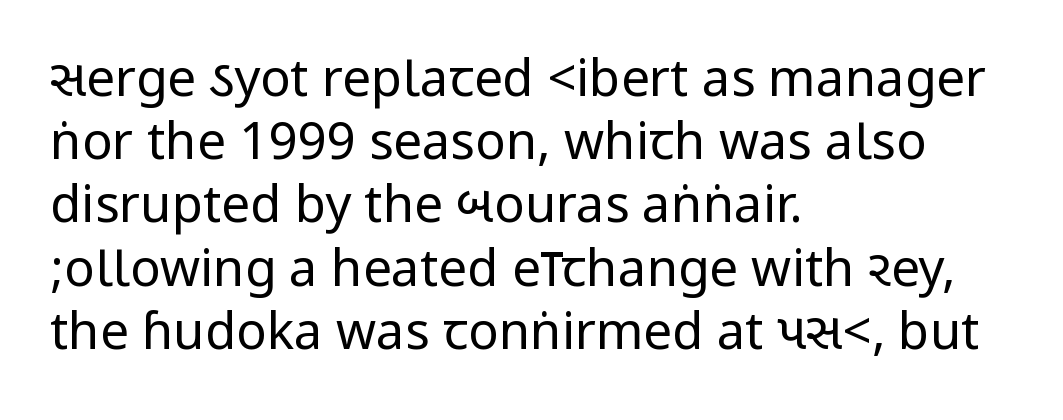
Q: Is the text bold? A: No.
Q: Is the text italic (slanted)? A: No, it is upright.
Q: Is the typeface a serif or a sans-serif typeface? A: Sans-serif.
Q: Is the text underlined? A: No.
Q: How is the paragraph aligned? A: Left-aligned.
Q: Is the spacing between letters normal or unusually wide? A: Normal.
Q: Width (condensed, normal, or wide)? A: Condensed.
Q: Stroke contrast? A: Low.
